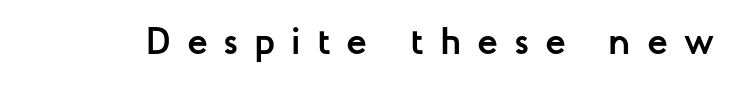
Q: Is the text bold? A: Yes.
Q: Is the text italic (slanted)? A: No, it is upright.
Q: Is the typeface a serif or a sans-serif typeface? A: Sans-serif.
Q: Is the text underlined? A: No.
Q: Is the spacing between letters normal or unusually wide? A: Unusually wide.
Q: Width (condensed, normal, or wide)? A: Normal.
Q: Stroke contrast? A: Low.
Q: x-height? A: Medium.
Q: Monospaced? A: No.
